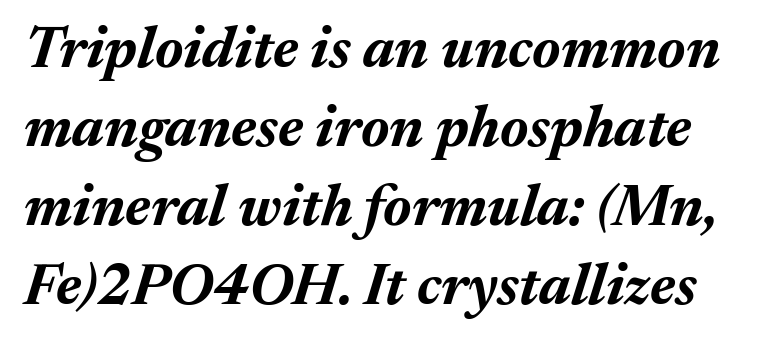
The image shows 58 px bold type, italic (leaning right); set normal line spacing (1.36x), normal letter spacing, not underlined; medium stroke contrast and a medium x-height.
